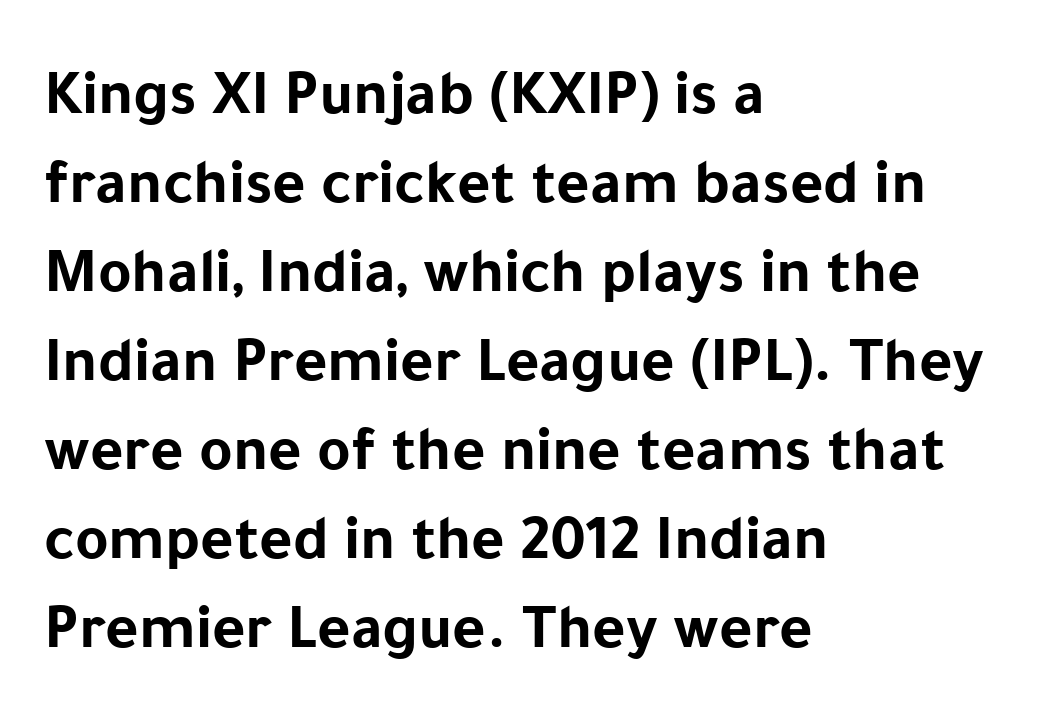
The image shows 64 px bold sans-serif type, upright; set left-aligned, normal line spacing (1.39x), normal letter spacing, not underlined; low stroke contrast and a medium x-height.
